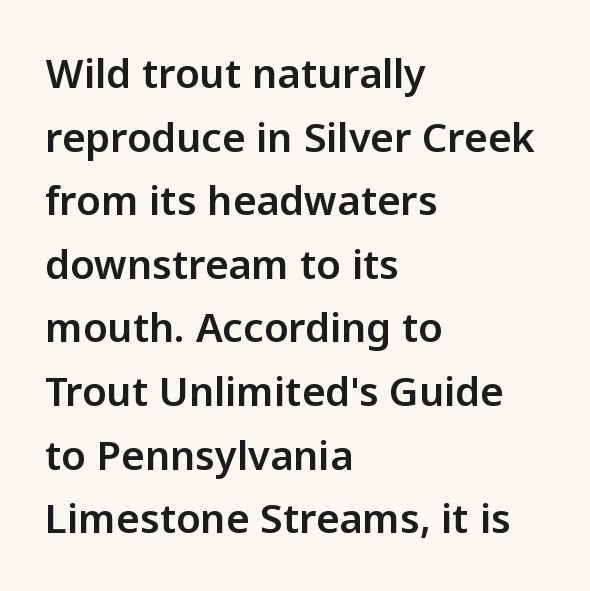
{"serif": "no", "italic": "no", "width": "normal", "stroke_contrast": "low", "x_height": "medium", "monospaced": "no", "underline": "no", "align": "left", "line_spacing": "normal", "line_spacing_ratio": 1.59, "letter_spacing": "normal", "letter_spacing_em": 0.0, "glyph_px": 40}
